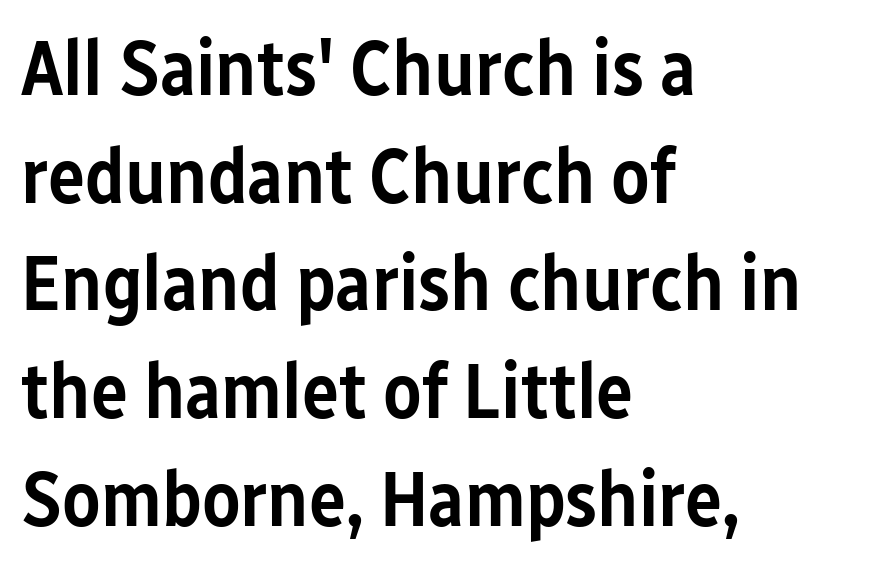
Vertical strokes here are truly vertical. The setting favours the left margin, as ordinary paragraphs usually do. Character widths vary here, with narrow letters taking less room than wide ones. Rows of type keep a routine distance in the vertical direction. You could call the tracking neutral — neither tight nor loose. The passage shown is semibold, sitting just below true bold.
